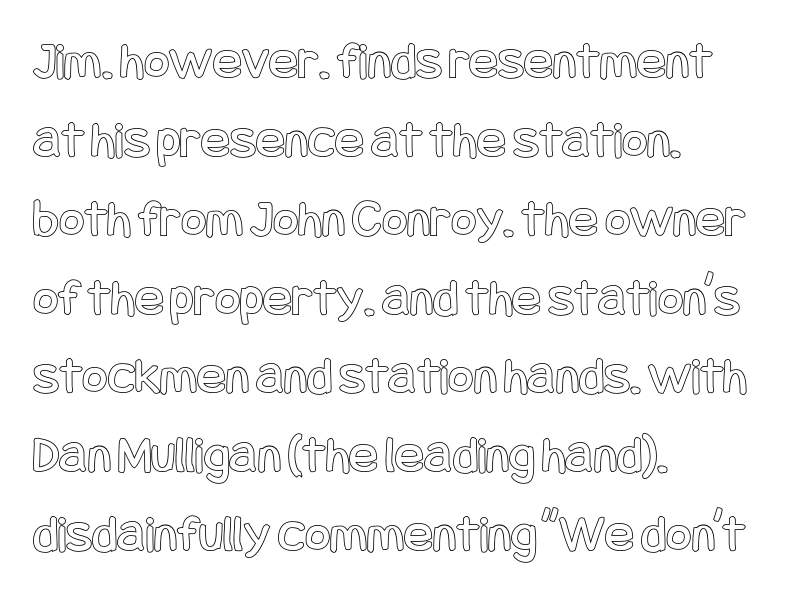
Q: Is the text italic (slanted)? A: No, it is upright.
Q: Is the text underlined? A: No.
Q: How is the paragraph aligned? A: Left-aligned.
Q: Is the spacing between letters normal or unusually wide? A: Normal.
Q: Is the spacing between lines tight, normal or loose? A: Normal.
Q: Width (condensed, normal, or wide)? A: Condensed.
Q: x-height? A: Large.
